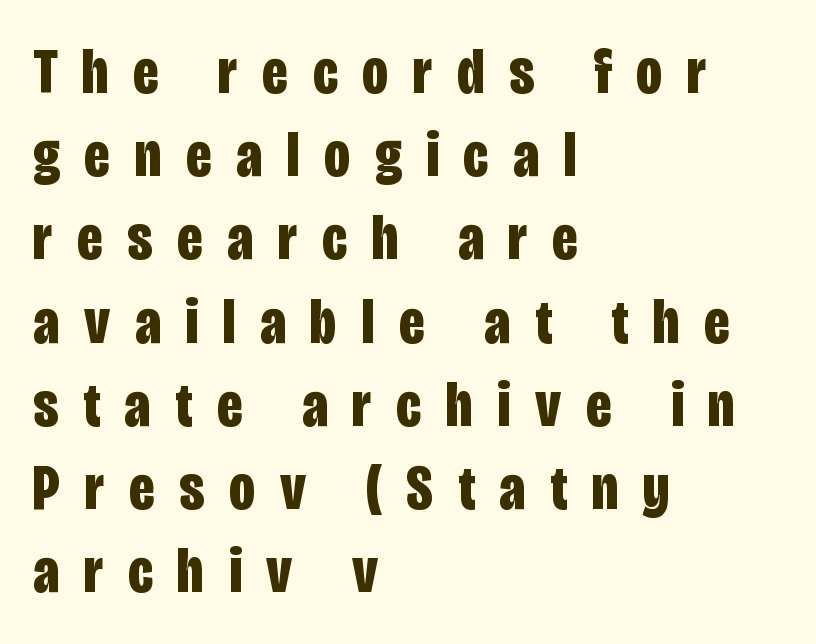
{"serif": "no", "italic": "no", "bold": "yes", "weight": "bold", "width": "condensed", "stroke_contrast": "low", "x_height": "large", "monospaced": "no", "underline": "no", "align": "left", "line_spacing": "normal", "line_spacing_ratio": 1.3, "letter_spacing": "wide", "letter_spacing_em": 0.39, "glyph_px": 64}
